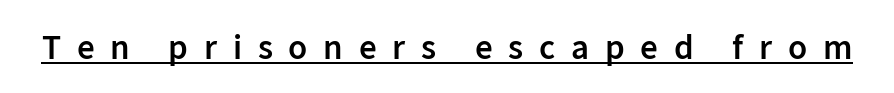
The image shows 35 px semibold sans-serif type, upright; set unusually wide letter spacing (+0.45 em), underlined; low stroke contrast and a medium x-height.
